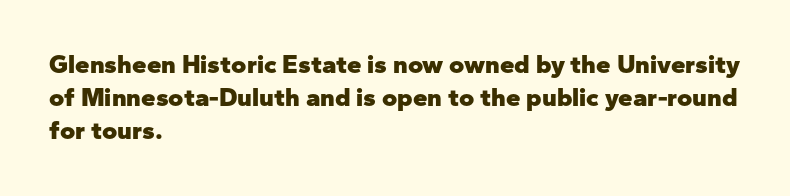
The leading is moderate, giving the passage an even texture. A dark, heavy texture on the line: the type is bold. Descenders hang freely into open space. Letter spacing: default. Notice how the passage keeps a crisp vertical edge on the left only. This is roman type, the default non-slanted kind.
